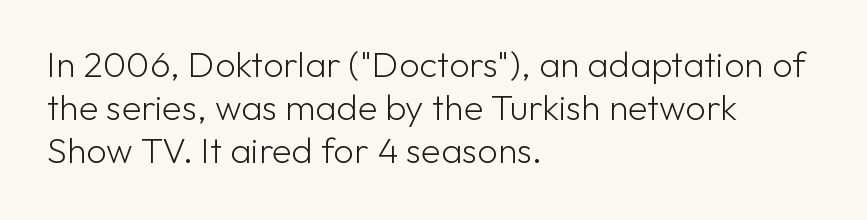
{"serif": "no", "italic": "no", "bold": "no", "weight": "light", "width": "normal", "stroke_contrast": "low", "x_height": "medium", "monospaced": "no", "underline": "no", "align": "left", "line_spacing_ratio": 1.2, "letter_spacing": "normal", "letter_spacing_em": 0.0, "glyph_px": 36}
